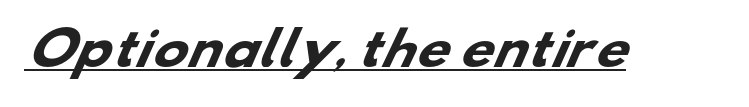
{"serif": "no", "bold": "yes", "weight": "heavy", "width": "wide", "stroke_contrast": "low", "x_height": "small", "monospaced": "no", "underline": "yes", "letter_spacing": "normal", "letter_spacing_em": 0.0, "glyph_px": 46}
